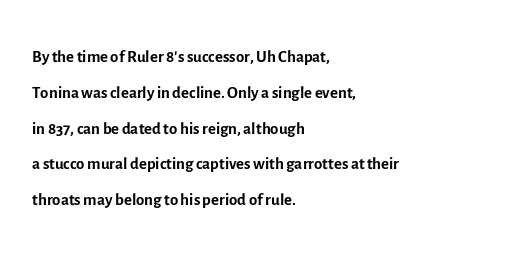
The setting favours the left margin, as ordinary paragraphs usually do. Upright lettering throughout. Letter spacing: default. No chunkiness to these letters — they're not bold.
